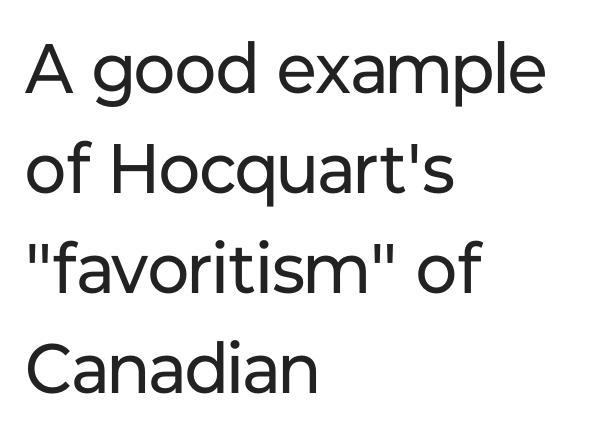
{"serif": "no", "italic": "no", "bold": "no", "weight": "regular", "width": "normal", "stroke_contrast": "low", "x_height": "medium", "monospaced": "no", "underline": "no", "align": "left", "line_spacing": "normal", "line_spacing_ratio": 1.43, "letter_spacing": "normal", "letter_spacing_em": 0.0, "glyph_px": 70}
